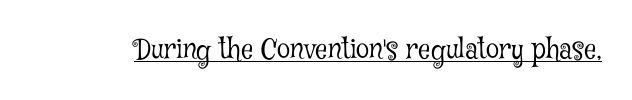
The image shows 27 px text type, upright; set normal letter spacing, underlined.
